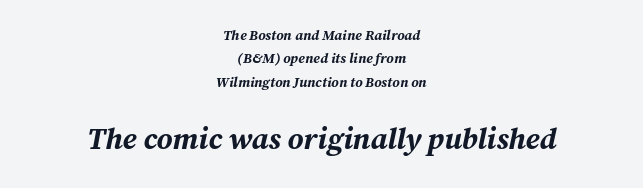
Q: Is the text bold? A: Yes.
Q: Is the text italic (slanted)? A: Yes, it leans right by about 12 degrees.
Q: Is the text underlined? A: No.
Q: How is the paragraph aligned? A: Centered.
Q: Is the spacing between letters normal or unusually wide? A: Normal.
Q: Is the spacing between lines tight, normal or loose? A: Normal.
Q: Which block of text is set in a larger size, the first (top) or the second (bottom)? A: The second (bottom) one.
Q: Width (condensed, normal, or wide)? A: Normal.
Q: Stroke contrast? A: Medium.
Q: x-height? A: Medium.
Q: Monospaced? A: No.
